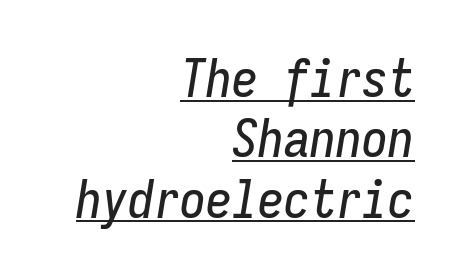
Monospaced: the letters line up in strict vertical columns. Observe the lean: these are italic letterforms. Each word holds together tightly as a unit, with standard inter-letter gaps. This sample carries an underscore along the baseline area. Short and long lines alike share a common ending point at right.
